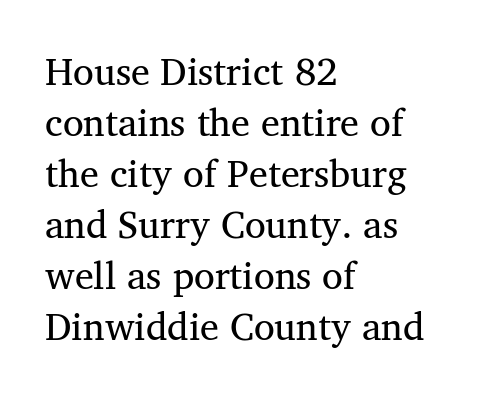
Q: Is the text bold? A: No.
Q: Is the text italic (slanted)? A: No, it is upright.
Q: Is the typeface a serif or a sans-serif typeface? A: Serif.
Q: Is the text underlined? A: No.
Q: How is the paragraph aligned? A: Left-aligned.
Q: Is the spacing between letters normal or unusually wide? A: Normal.
Q: Is the spacing between lines tight, normal or loose? A: Normal.
Q: Width (condensed, normal, or wide)? A: Normal.
Q: Stroke contrast? A: Medium.
Q: x-height? A: Medium.
Q: Monospaced? A: No.
